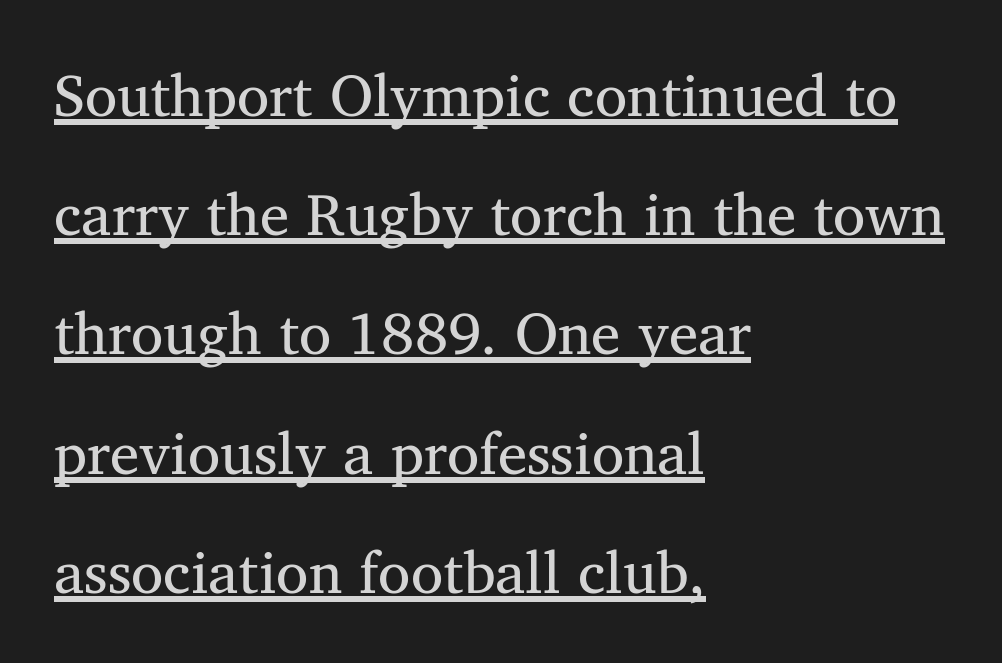
You could call the tracking neutral — neither tight nor loose. Does the leading feel generous? Absolutely, it's lavish. Line beginnings align vertically; line endings do not. The type sits square on the baseline with zero lean. Nothing heavy about these letters — not bold at all.
